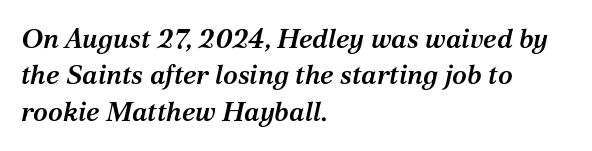
{"italic": "yes", "lean": "right", "slant_degrees": 12, "bold": "semi", "underline": "no", "align": "left", "line_spacing": "normal", "line_spacing_ratio": 1.35, "letter_spacing": "normal", "letter_spacing_em": 0.0, "glyph_px": 27}
